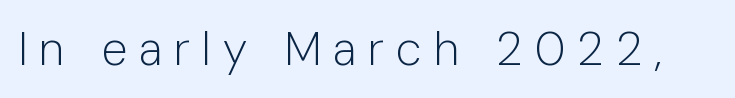
Q: Is the text bold? A: No.
Q: Is the text italic (slanted)? A: No, it is upright.
Q: Is the typeface a serif or a sans-serif typeface? A: Sans-serif.
Q: Is the text underlined? A: No.
Q: Is the spacing between letters normal or unusually wide? A: Unusually wide.
Q: Width (condensed, normal, or wide)? A: Normal.
Q: Stroke contrast? A: Low.
Q: x-height? A: Medium.
Q: Monospaced? A: No.
